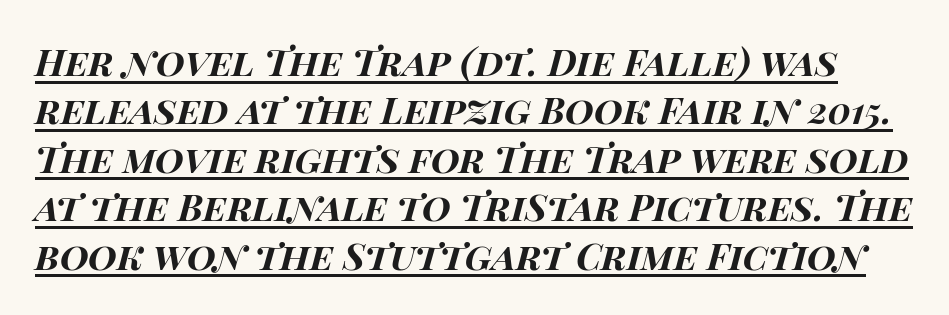
The image shows 37 px bold, wide type, italic (leaning right); set normal line spacing (1.31x), normal letter spacing, underlined; high stroke contrast and a large x-height.
